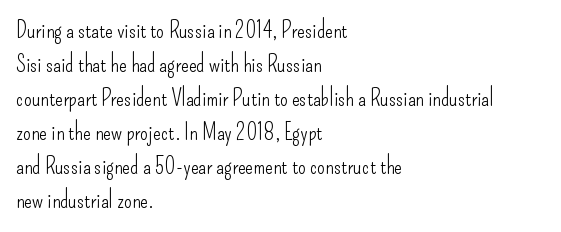
{"italic": "no", "bold": "no", "underline": "no", "align": "left", "line_spacing": "normal", "line_spacing_ratio": 1.48, "letter_spacing": "normal", "letter_spacing_em": 0.0, "glyph_px": 23}
